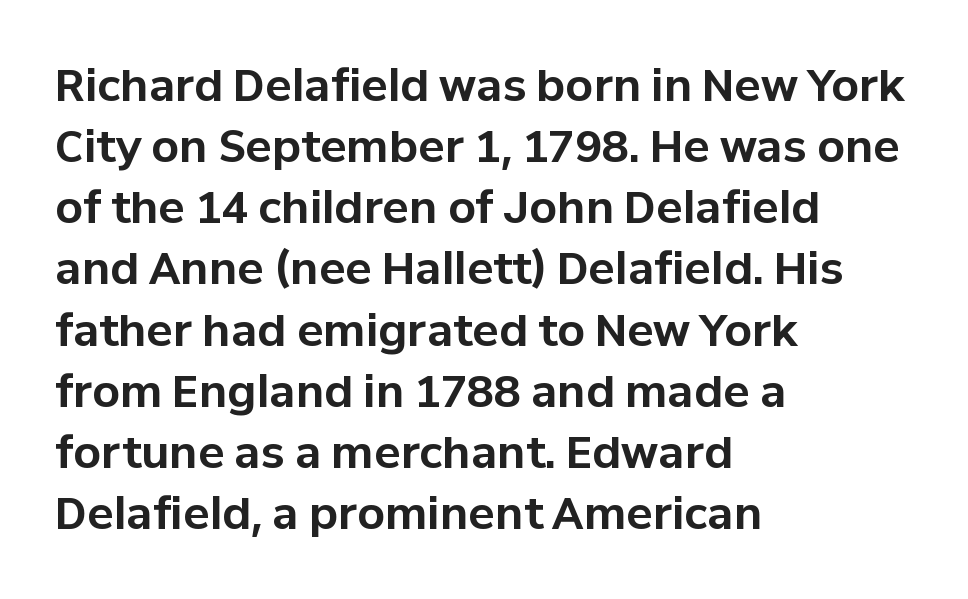
Q: Is the text bold? A: Yes.
Q: Is the text italic (slanted)? A: No, it is upright.
Q: Is the typeface a serif or a sans-serif typeface? A: Sans-serif.
Q: Is the text underlined? A: No.
Q: How is the paragraph aligned? A: Left-aligned.
Q: Is the spacing between letters normal or unusually wide? A: Normal.
Q: Is the spacing between lines tight, normal or loose? A: Normal.
Q: Width (condensed, normal, or wide)? A: Normal.
Q: Stroke contrast? A: Low.
Q: x-height? A: Medium.
Q: Monospaced? A: No.
